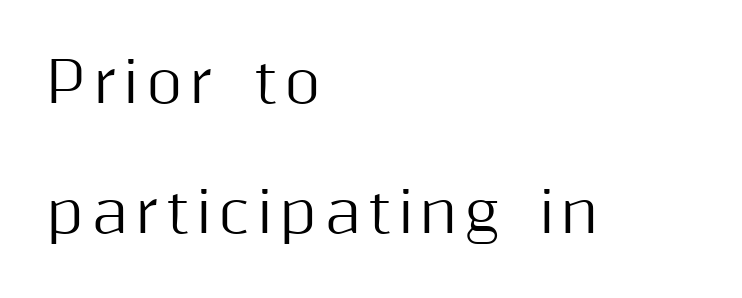
{"serif": "no", "italic": "no", "width": "normal", "stroke_contrast": "medium", "x_height": "medium", "monospaced": "no", "underline": "no", "align": "left", "line_spacing": "loose", "line_spacing_ratio": 2.36, "glyph_px": 55}
